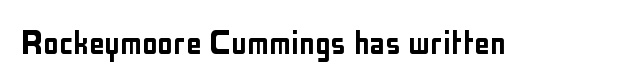
The horizontal fit of the characters is conventional and even. Here the designer chose a conventional face with non-uniform glyph widths. The string is rendered with underlining switched off. This sample uses a sans-serif face.
